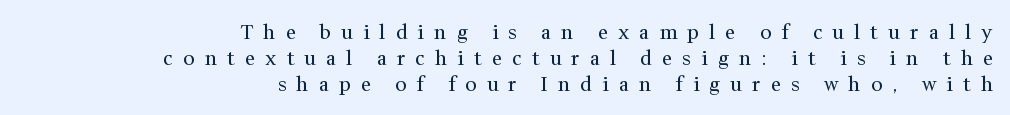
The image shows 20 px text type, upright; set right-aligned, normal line spacing (1.3x), unusually wide letter spacing (+0.5 em), not underlined.
